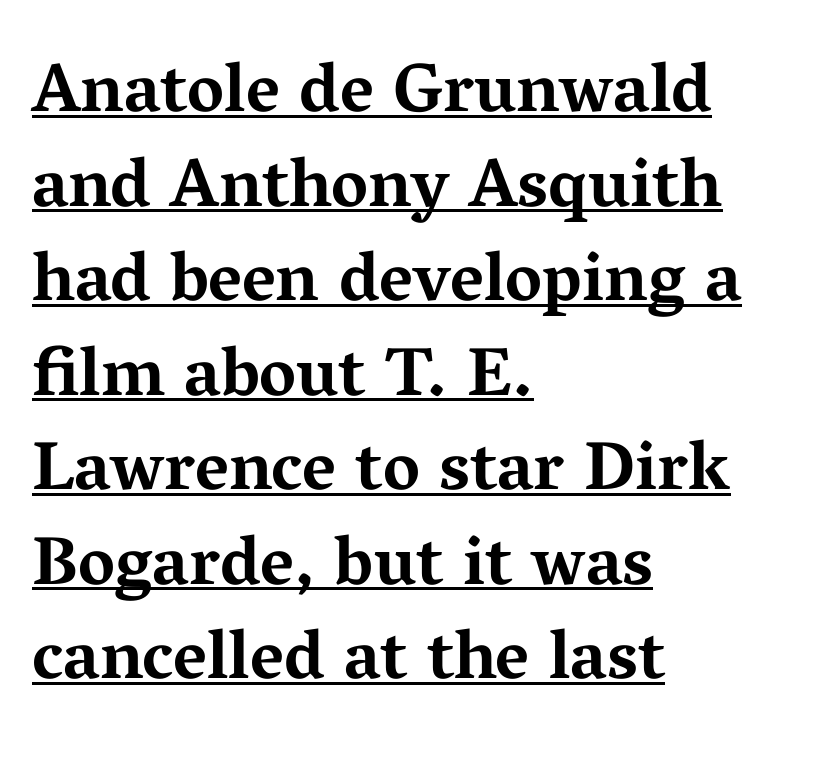
The image shows 69 px bold, wide serif type, upright; set left-aligned, normal line spacing (1.37x), normal letter spacing, underlined; medium stroke contrast and a medium x-height.
